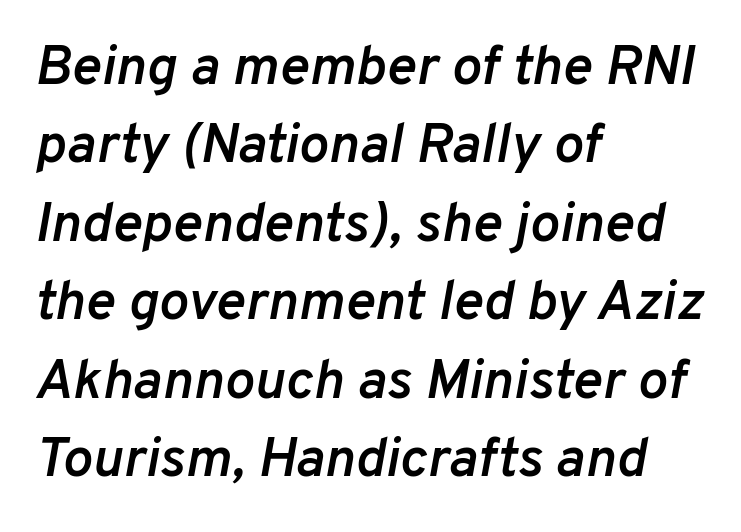
The leading is moderate, giving the passage an even texture. These lines are set flush left with a ragged right edge. Underlining? Definitely not there. Spacing verdict: proportional, widths tailored to each character. Firm but not heavy-handed strokes: this text is semibold.
